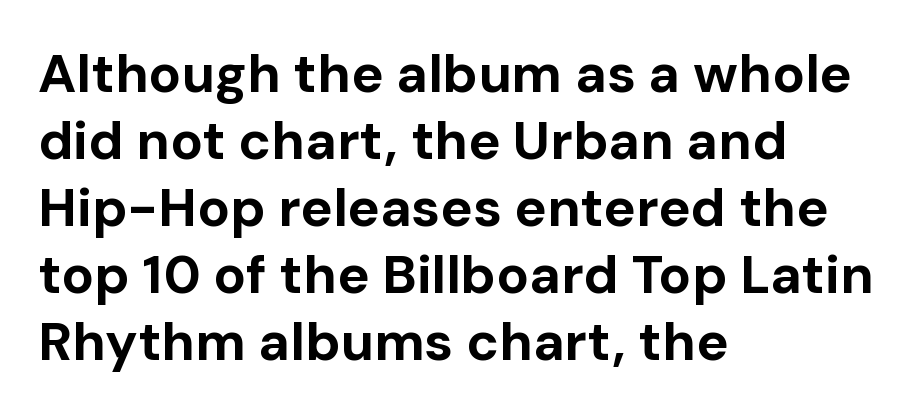
Is there any slant? The stems are plumb. A clean baseline with only descenders dipping below it. No feet cap the strokes, marking this as sans-serif type. A typesetter would call this proportional, since set widths differ per character. Words appear dense and cohesive because spacing is normal.
